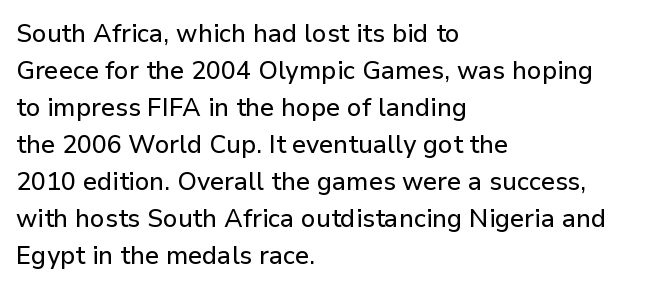
The space beneath each line is pristine and unruled. Compared with typical paragraphs, the rows here are spaced about the same. Notice how the passage keeps a crisp vertical edge on the left only. Short note: letters normally spaced.
